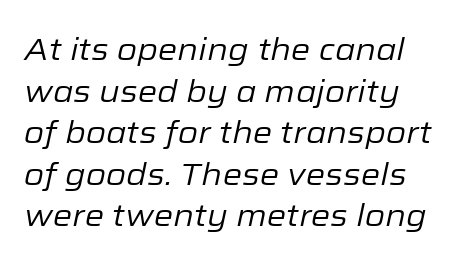
Q: Is the text bold? A: No.
Q: Is the text italic (slanted)? A: Yes, it leans right by about 12 degrees.
Q: Is the text underlined? A: No.
Q: Is the spacing between letters normal or unusually wide? A: Normal.
Q: Is the spacing between lines tight, normal or loose? A: Normal.
Q: Width (condensed, normal, or wide)? A: Normal.
Q: Stroke contrast? A: Low.
Q: x-height? A: Medium.
Q: Monospaced? A: No.
